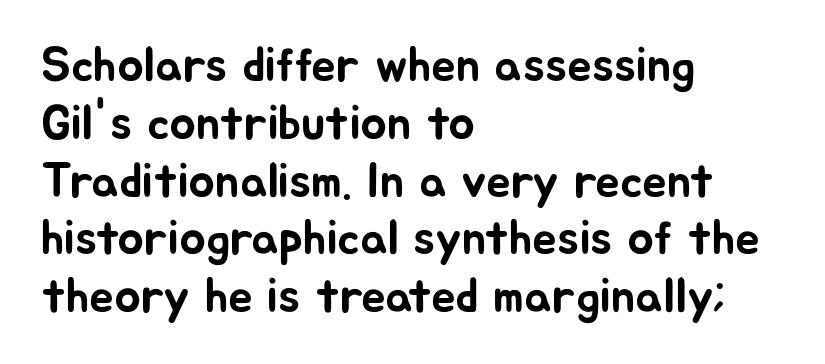
{"serif": "no", "italic": "no", "width": "normal", "stroke_contrast": "low", "x_height": "medium", "monospaced": "no", "underline": "no", "align": "left", "line_spacing_ratio": 1.18, "letter_spacing": "normal", "letter_spacing_em": 0.0, "glyph_px": 49}
